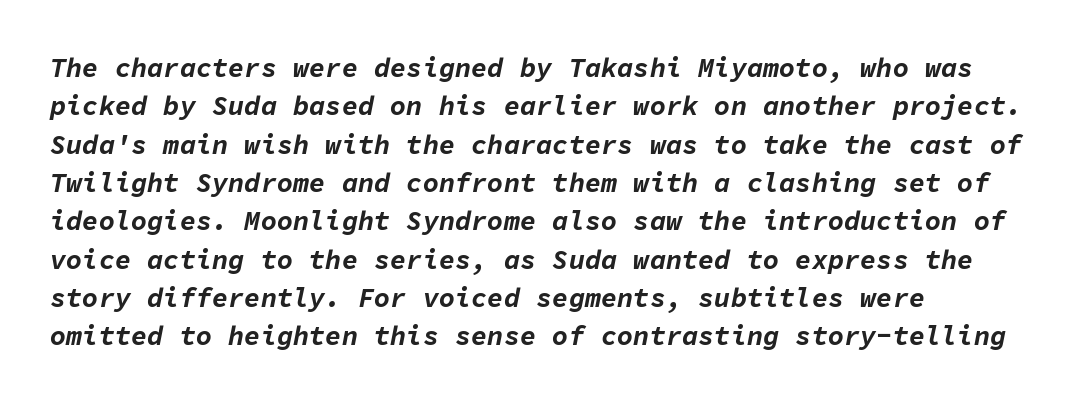
Observe the lean: these are italic letterforms. Students, note that the glyphs here touch the page at normal intervals. These words are printed bold, with thick strokes throughout. Casual observation: everything's shoved over to the left. A clean baseline with only descenders dipping below it.
